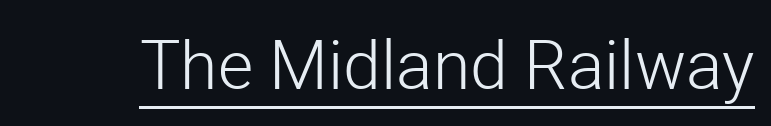
The image shows 68 px light sans-serif type, upright; set normal letter spacing, underlined; low stroke contrast and a medium x-height.
